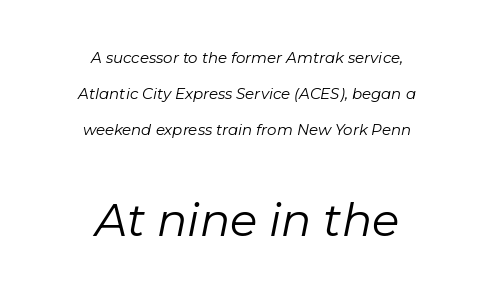
{"italic": "yes", "lean": "right", "slant_degrees": 11, "bold": "no", "weight": "regular", "width": "normal", "stroke_contrast": "low", "x_height": "medium", "monospaced": "no", "underline": "no", "align": "center", "line_spacing": "loose", "line_spacing_ratio": 2.4, "letter_spacing": "normal", "letter_spacing_em": 0.0, "larger_block": "second", "size_ratio": 3.0, "glyph_px": 45}
